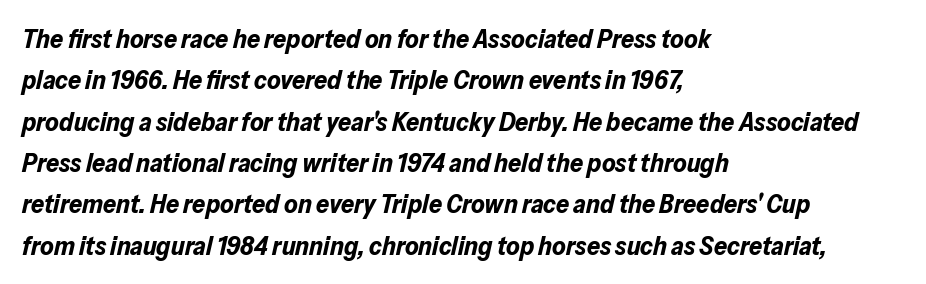
Alignment: flush left. One glance says typical: line gaps are just what's usual. The foot of each line stays bare and open. Heavy, bold letterforms. Quick note: italic. The line texture is even and compact thanks to regular tracking.
